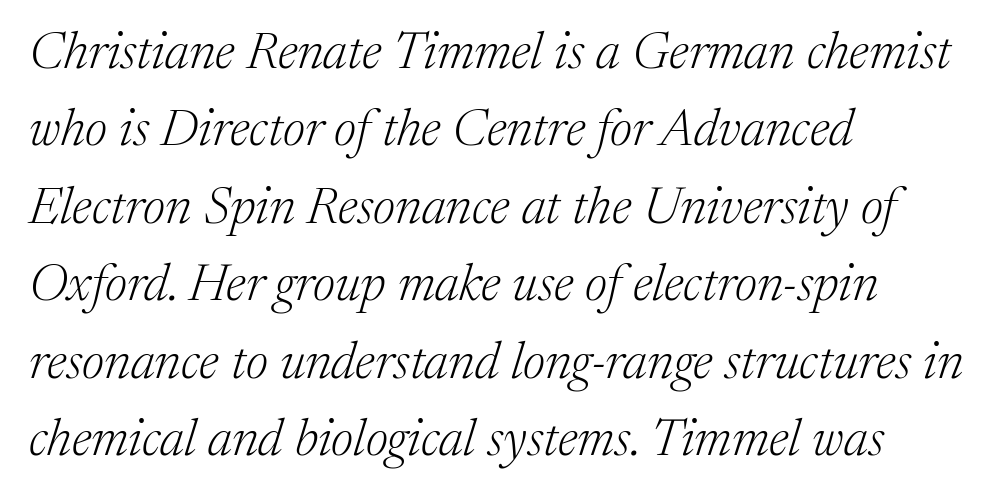
The image shows 52 px light serif type, italic (leaning right); set left-aligned, normal line spacing (1.49x), normal letter spacing, not underlined; medium stroke contrast and a medium x-height.
